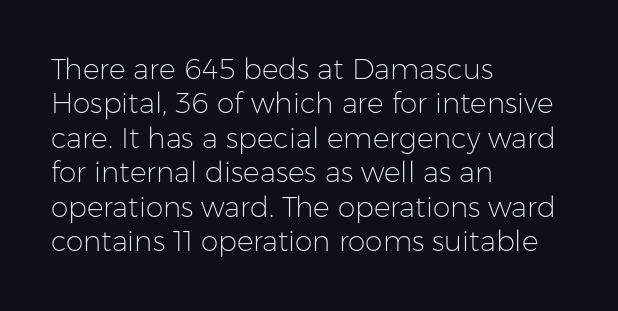
{"serif": "no", "italic": "no", "bold": "no", "weight": "light", "width": "normal", "stroke_contrast": "low", "x_height": "medium", "monospaced": "no", "underline": "no", "align": "left", "line_spacing_ratio": 1.23, "letter_spacing": "normal", "letter_spacing_em": 0.0, "glyph_px": 28}
